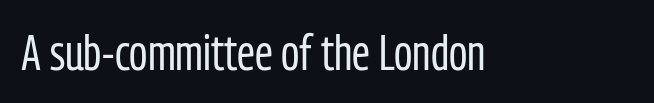
The image shows 50 px regular-weight, condensed sans-serif type, upright; set normal letter spacing, not underlined; low stroke contrast and a medium x-height.
